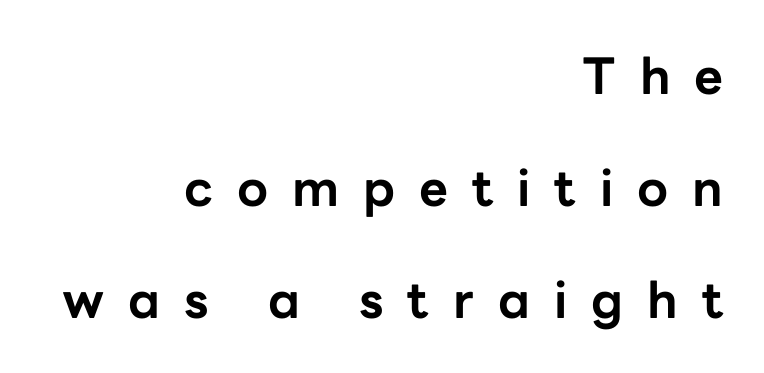
{"serif": "no", "italic": "no", "bold": "yes", "weight": "bold", "width": "normal", "stroke_contrast": "low", "x_height": "medium", "monospaced": "no", "underline": "no", "align": "right", "line_spacing": "loose", "line_spacing_ratio": 2.24, "letter_spacing": "wide", "letter_spacing_em": 0.48, "glyph_px": 50}
